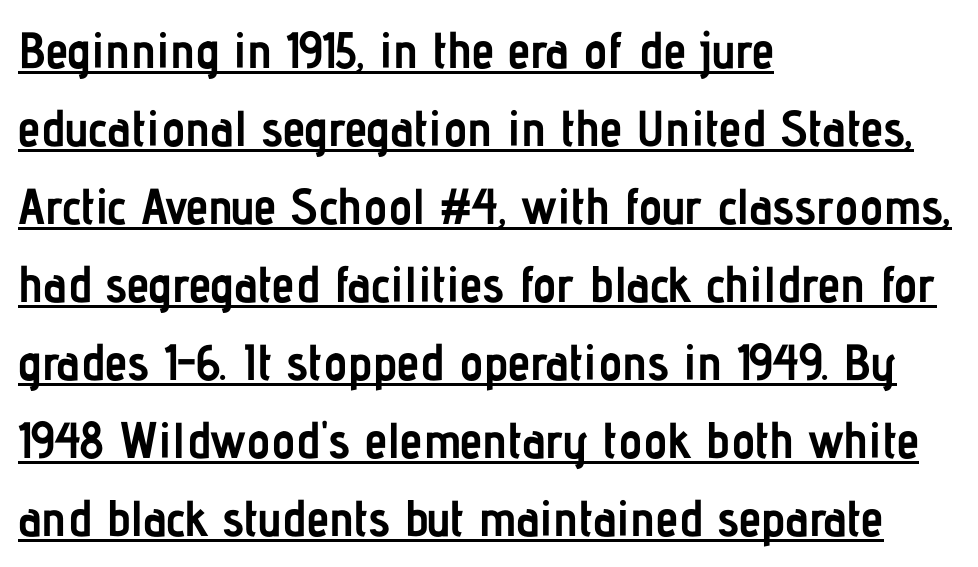
Q: Is the text bold? A: Yes.
Q: Is the text italic (slanted)? A: No, it is upright.
Q: Is the typeface a serif or a sans-serif typeface? A: Sans-serif.
Q: Is the text underlined? A: Yes.
Q: How is the paragraph aligned? A: Left-aligned.
Q: Is the spacing between letters normal or unusually wide? A: Normal.
Q: Is the spacing between lines tight, normal or loose? A: Normal.
Q: Width (condensed, normal, or wide)? A: Condensed.
Q: Stroke contrast? A: Low.
Q: x-height? A: Medium.
Q: Monospaced? A: No.
